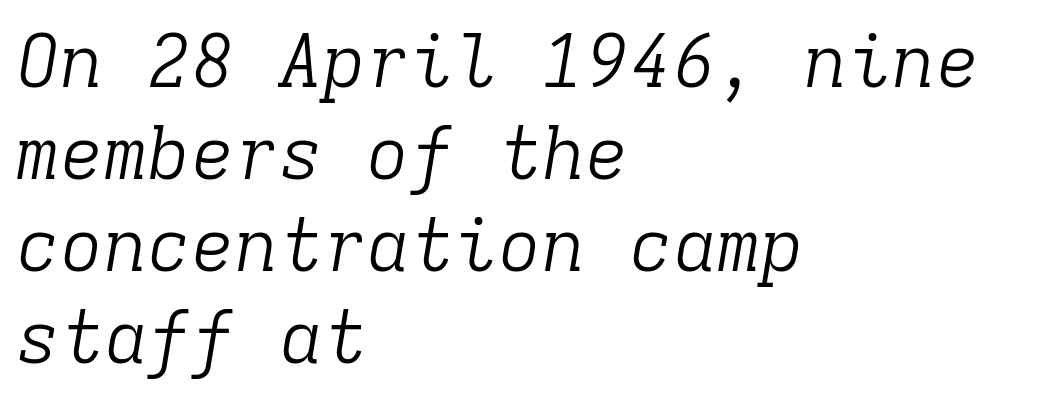
Yep, those are serifs on the letters. Letter spacing: default. The passage shown is not underscored anywhere. Slanted lettering throughout. Horizontally, the lines are justified to the leading edge only. The font sits on the lighter half of the weight spectrum, regular included.
